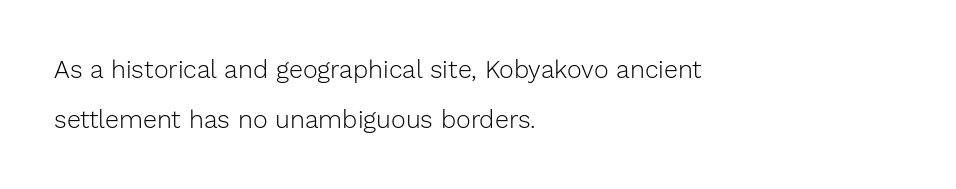
{"italic": "no", "bold": "no", "underline": "no", "align": "left", "line_spacing": "loose", "line_spacing_ratio": 1.99, "letter_spacing": "normal", "letter_spacing_em": 0.0, "glyph_px": 25}
